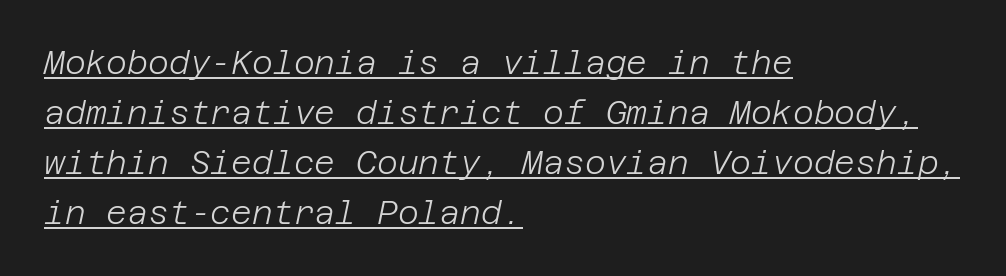
The image shows 32 px light type, italic (leaning right); set left-aligned, normal line spacing (1.56x), normal letter spacing, underlined; low stroke contrast and a large x-height.
